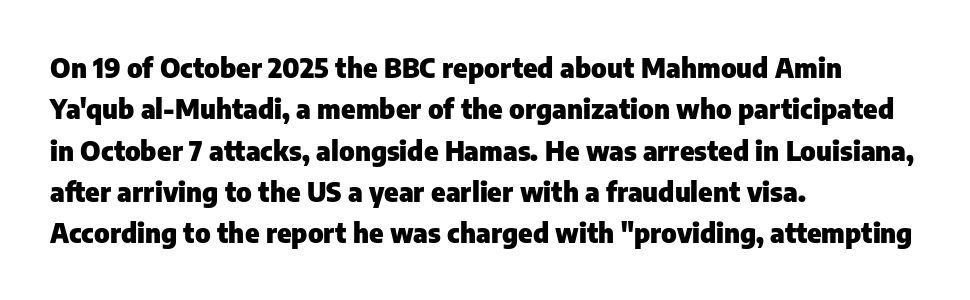
Q: Is the text bold? A: Yes.
Q: Is the text italic (slanted)? A: No, it is upright.
Q: Is the text underlined? A: No.
Q: How is the paragraph aligned? A: Left-aligned.
Q: Is the spacing between letters normal or unusually wide? A: Normal.
Q: Is the spacing between lines tight, normal or loose? A: Normal.
